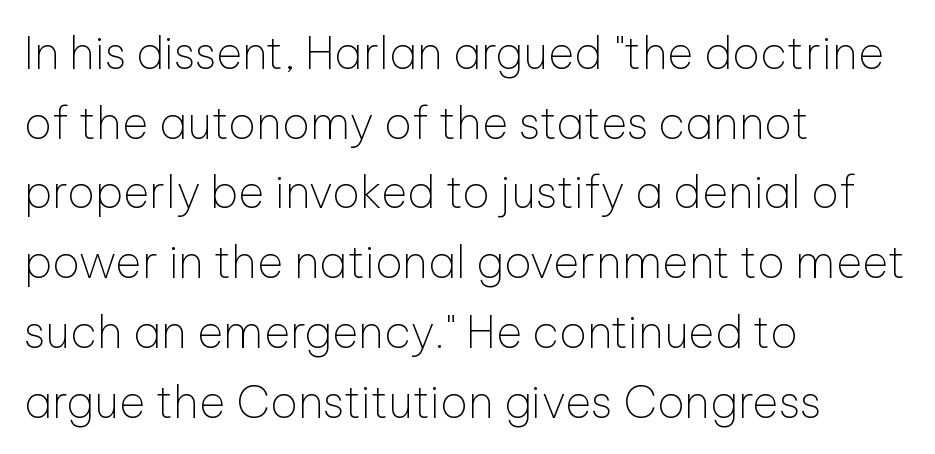
The image shows 45 px thin sans-serif type, upright; set left-aligned, normal line spacing (1.55x), normal letter spacing, not underlined; low stroke contrast and a medium x-height.
